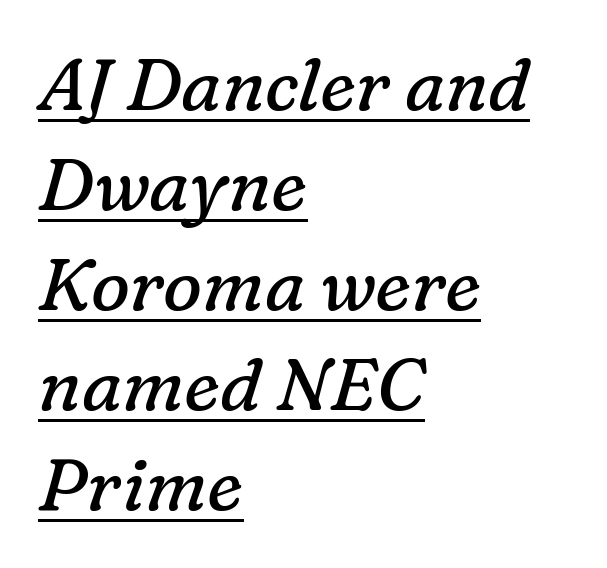
{"serif": "yes", "italic": "yes", "lean": "right", "slant_degrees": 16, "bold": "no", "weight": "regular", "width": "normal", "stroke_contrast": "low", "x_height": "medium", "monospaced": "no", "underline": "yes", "align": "left", "line_spacing": "normal", "line_spacing_ratio": 1.37, "letter_spacing": "normal", "letter_spacing_em": 0.0, "glyph_px": 73}
